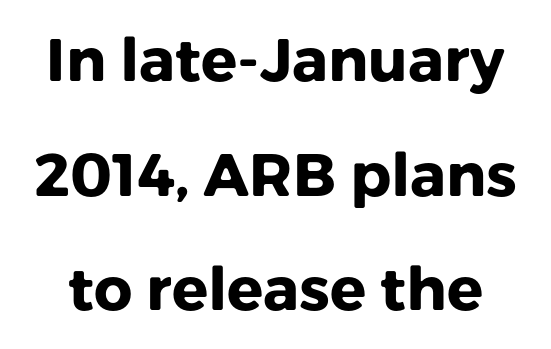
Q: Is the text bold? A: Yes.
Q: Is the text italic (slanted)? A: No, it is upright.
Q: Is the typeface a serif or a sans-serif typeface? A: Sans-serif.
Q: Is the text underlined? A: No.
Q: Is the spacing between letters normal or unusually wide? A: Normal.
Q: Is the spacing between lines tight, normal or loose? A: Loose.
Q: Width (condensed, normal, or wide)? A: Normal.
Q: Stroke contrast? A: Low.
Q: x-height? A: Medium.
Q: Monospaced? A: No.
